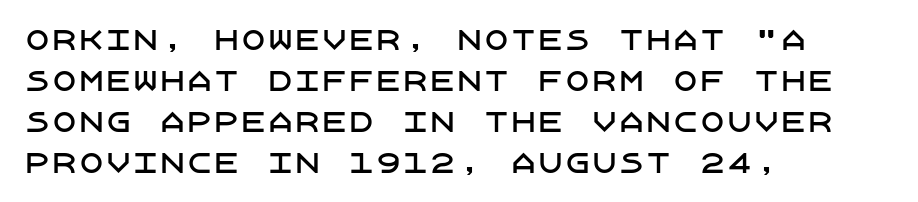
Q: Is the text italic (slanted)? A: No, it is upright.
Q: Is the text underlined? A: No.
Q: How is the paragraph aligned? A: Left-aligned.
Q: Is the spacing between letters normal or unusually wide? A: Normal.
Q: Is the spacing between lines tight, normal or loose? A: Normal.
